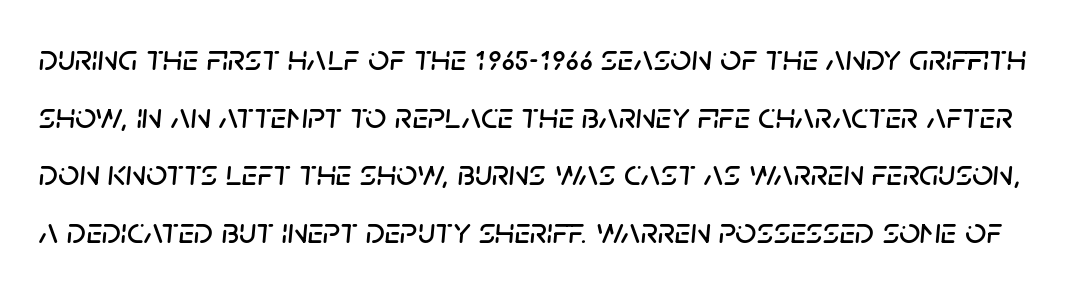
{"italic": "yes", "lean": "right", "slant_degrees": 5, "width": "normal", "stroke_contrast": "low", "x_height": "large", "monospaced": "no", "underline": "no", "line_spacing": "normal", "line_spacing_ratio": 1.56, "letter_spacing": "normal", "letter_spacing_em": 0.0, "glyph_px": 37}
